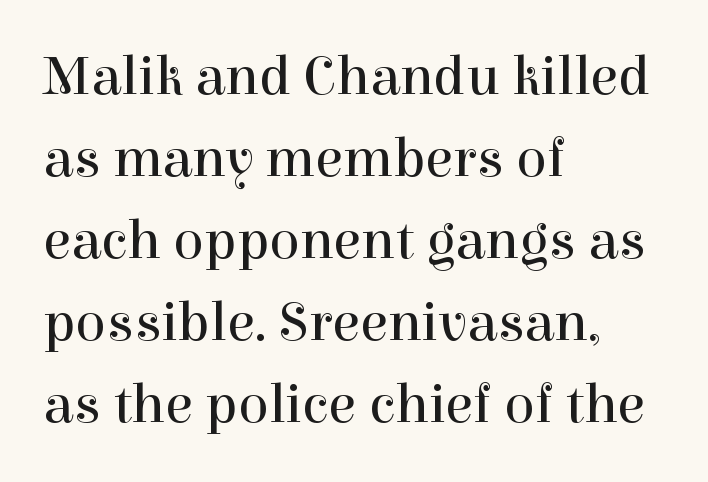
The image shows 57 px regular-weight serif type, upright; set left-aligned, normal line spacing (1.44x), normal letter spacing, not underlined; high stroke contrast and a medium x-height.
